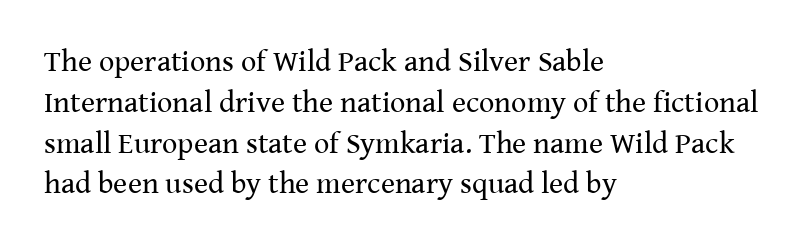
The image shows 30 px regular-weight serif type, upright; set left-aligned, normal line spacing (1.36x), normal letter spacing, not underlined; medium stroke contrast and a medium x-height.
